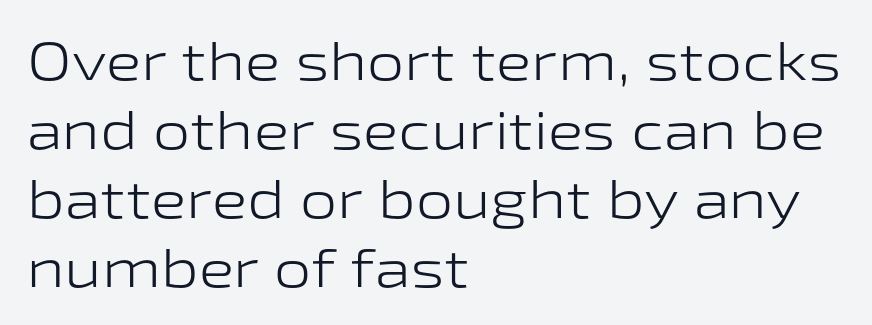
Q: Is the text bold? A: No.
Q: Is the text italic (slanted)? A: No, it is upright.
Q: Is the typeface a serif or a sans-serif typeface? A: Sans-serif.
Q: Is the text underlined? A: No.
Q: How is the paragraph aligned? A: Left-aligned.
Q: Is the spacing between letters normal or unusually wide? A: Normal.
Q: Is the spacing between lines tight, normal or loose? A: Normal.
Q: Width (condensed, normal, or wide)? A: Wide.
Q: Stroke contrast? A: Low.
Q: x-height? A: Medium.
Q: Monospaced? A: No.
